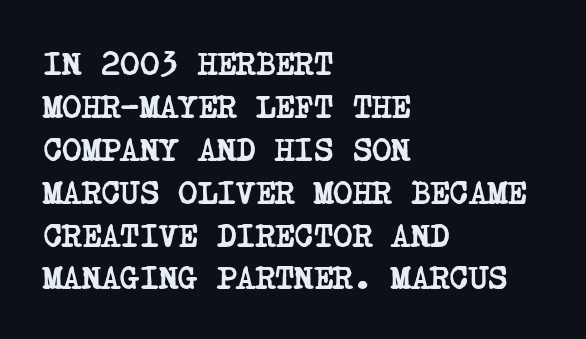
Q: Is the text bold? A: Yes.
Q: Is the typeface a serif or a sans-serif typeface? A: Serif.
Q: Is the text underlined? A: No.
Q: How is the paragraph aligned? A: Left-aligned.
Q: Is the spacing between letters normal or unusually wide? A: Normal.
Q: Is the spacing between lines tight, normal or loose? A: Normal.
Q: Width (condensed, normal, or wide)? A: Condensed.
Q: Stroke contrast? A: Low.
Q: x-height? A: Large.
